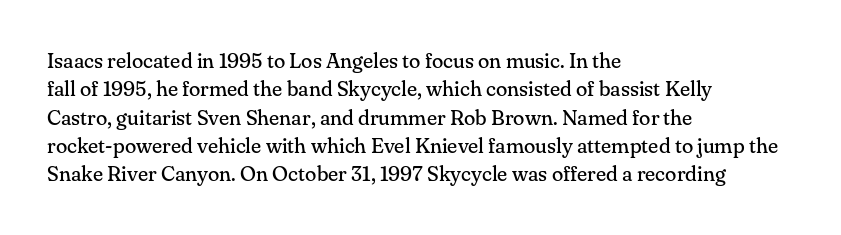
Q: Is the text bold? A: No.
Q: Is the text italic (slanted)? A: No, it is upright.
Q: Is the text underlined? A: No.
Q: How is the paragraph aligned? A: Left-aligned.
Q: Is the spacing between letters normal or unusually wide? A: Normal.
Q: Is the spacing between lines tight, normal or loose? A: Normal.
